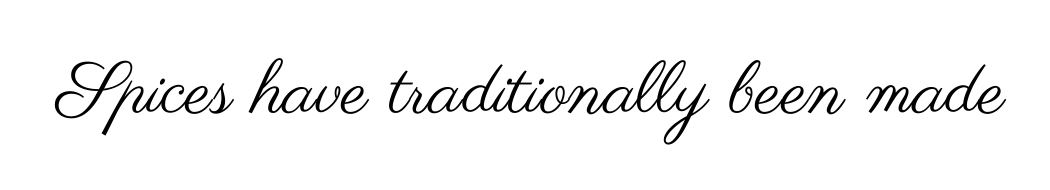
Q: Is the text bold? A: No.
Q: Is the text italic (slanted)? A: Yes.
Q: Is the typeface a serif or a sans-serif typeface? A: Sans-serif.
Q: Is the text underlined? A: No.
Q: Is the spacing between letters normal or unusually wide? A: Normal.
Q: Width (condensed, normal, or wide)? A: Wide.
Q: Stroke contrast? A: Medium.
Q: x-height? A: Small.
Q: Monospaced? A: No.
